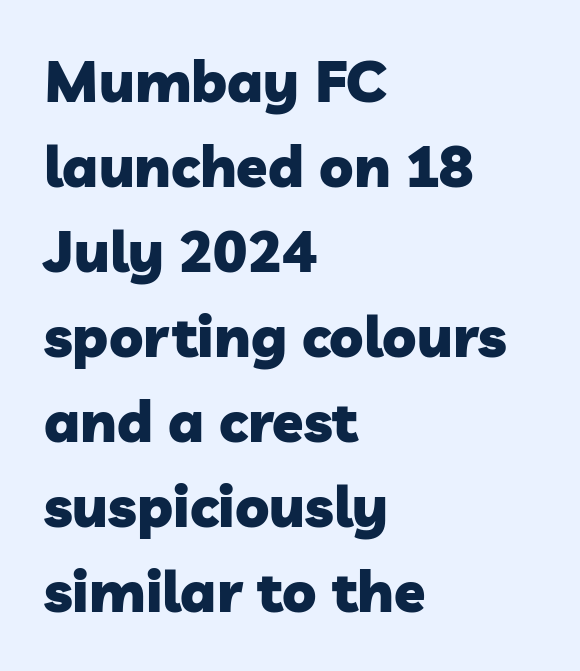
Do the characters align in a grid? No, the font is proportional. Look at the bottom of the vertical strokes: they stop flat, with no serifs. The line texture is even and compact thanks to regular tracking. A bare baseline throughout the passage.
